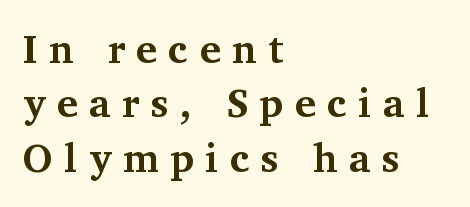
{"serif": "yes", "italic": "no", "bold": "yes", "weight": "bold", "width": "normal", "stroke_contrast": "medium", "x_height": "medium", "monospaced": "no", "underline": "no", "align": "left", "line_spacing": "normal", "line_spacing_ratio": 1.36, "letter_spacing": "wide", "letter_spacing_em": 0.28, "glyph_px": 40}
